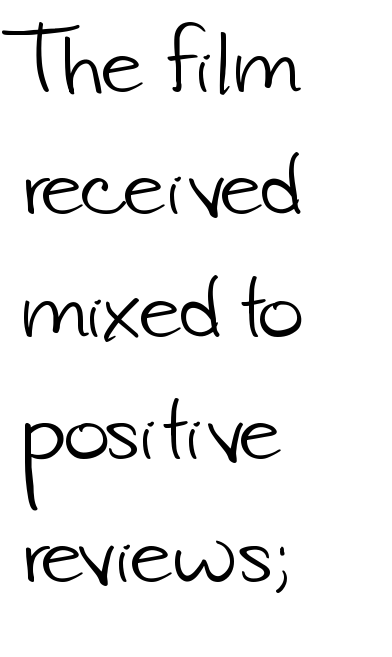
The image shows 79 px light sans-serif type; set left-aligned, normal line spacing (1.55x), normal letter spacing, not underlined; low stroke contrast and a small x-height.
